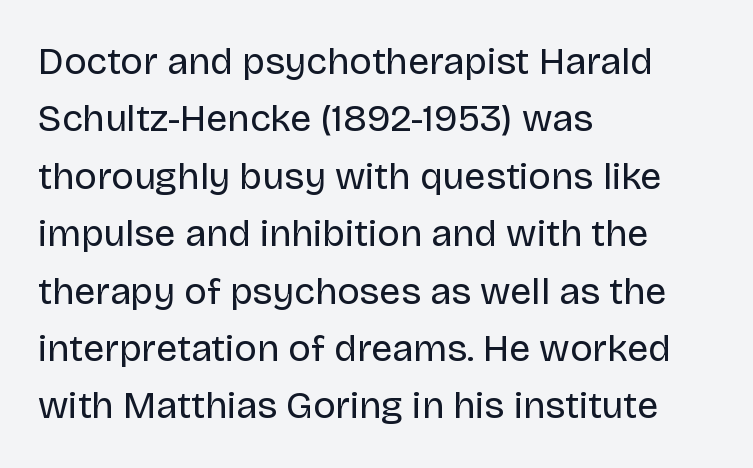
The passage shown is not underscored anywhere. The letters carry no serifs — their stems end cleanly without finishing strokes. The letters look calm and open, with moderate or lighter stems. Notice how descenders clear the ascenders below comfortably — that's standard leading. Words appear dense and cohesive because spacing is normal. Quick note: not italic, upright.
